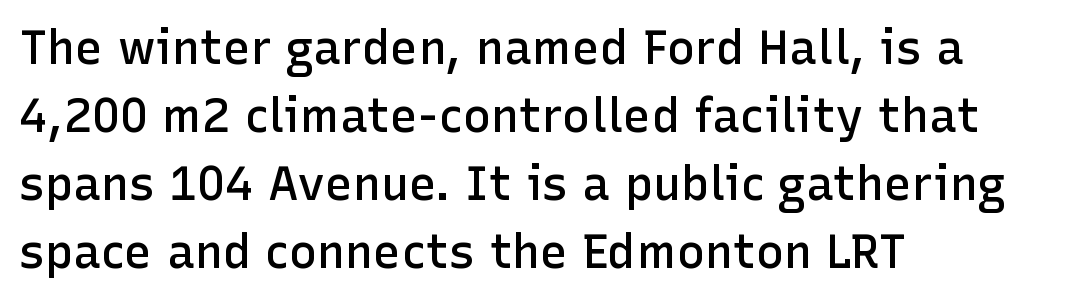
Q: Is the text bold? A: Semi-bold.
Q: Is the text italic (slanted)? A: No, it is upright.
Q: Is the typeface a serif or a sans-serif typeface? A: Sans-serif.
Q: Is the text underlined? A: No.
Q: How is the paragraph aligned? A: Left-aligned.
Q: Is the spacing between letters normal or unusually wide? A: Normal.
Q: Is the spacing between lines tight, normal or loose? A: Normal.
Q: Width (condensed, normal, or wide)? A: Normal.
Q: Stroke contrast? A: Low.
Q: x-height? A: Medium.
Q: Monospaced? A: No.
